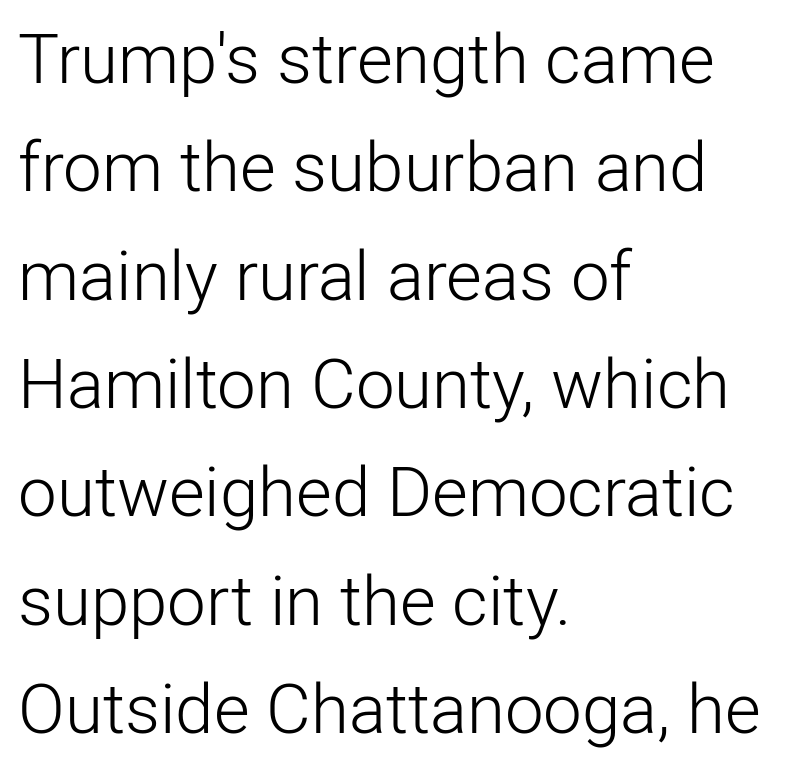
Is there much room between lines? A standard amount, neither cramped nor airy. Students, note that the glyphs here touch the page at normal intervals. Compared with a centered layout, this one pins lines to the left instead. No italicization has been applied; the sample stays upright.
